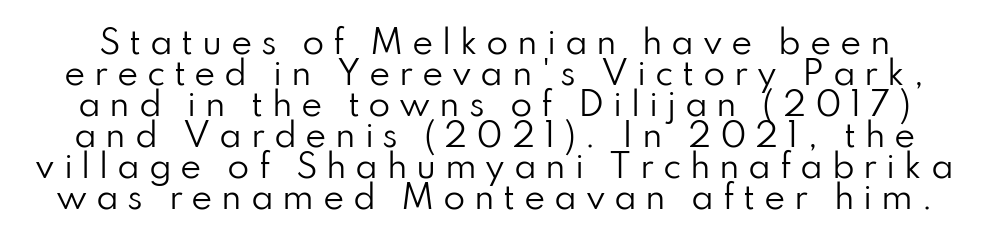
Q: Is the text bold? A: No.
Q: Is the text italic (slanted)? A: No, it is upright.
Q: Is the typeface a serif or a sans-serif typeface? A: Sans-serif.
Q: Is the text underlined? A: No.
Q: Is the spacing between letters normal or unusually wide? A: Unusually wide.
Q: Is the spacing between lines tight, normal or loose? A: Tight.
Q: Width (condensed, normal, or wide)? A: Normal.
Q: Stroke contrast? A: Low.
Q: x-height? A: Small.
Q: Monospaced? A: No.
